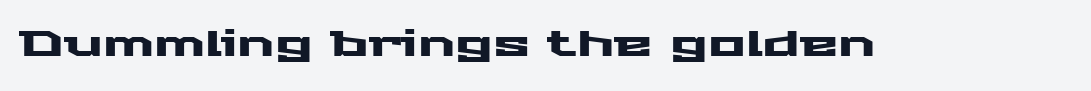
{"serif": "no", "italic": "no", "width": "wide", "stroke_contrast": "medium", "x_height": "medium", "monospaced": "no", "underline": "no", "letter_spacing": "normal", "letter_spacing_em": 0.0, "glyph_px": 35}
